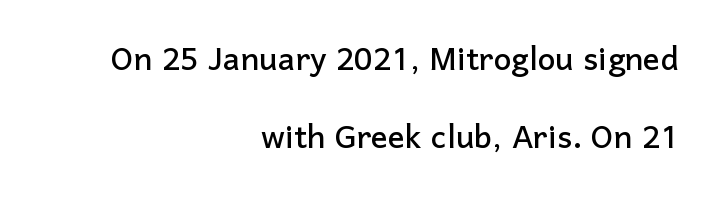
Q: Is the text italic (slanted)? A: No, it is upright.
Q: Is the typeface a serif or a sans-serif typeface? A: Sans-serif.
Q: Is the text underlined? A: No.
Q: How is the paragraph aligned? A: Right-aligned.
Q: Is the spacing between letters normal or unusually wide? A: Normal.
Q: Width (condensed, normal, or wide)? A: Normal.
Q: Stroke contrast? A: Low.
Q: x-height? A: Medium.
Q: Monospaced? A: No.
